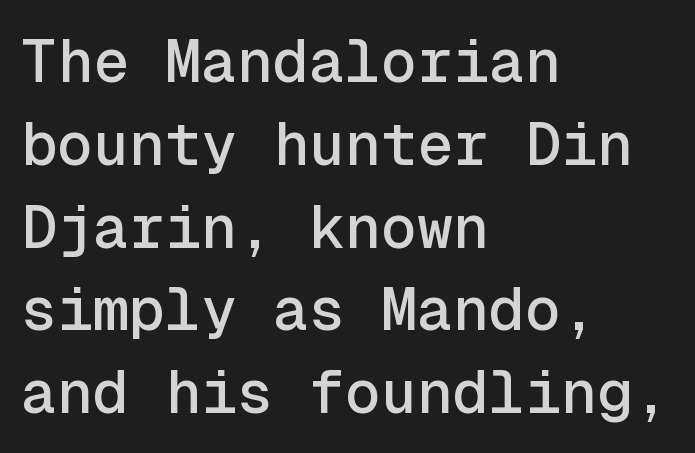
The image shows 60 px sans-serif type, upright, monospaced; set left-aligned, normal line spacing (1.38x), normal letter spacing, not underlined; a medium x-height.
